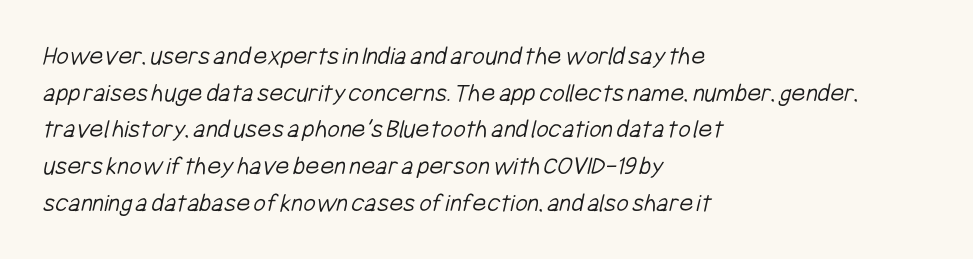
In terms of letterspacing, this is plain default setting. Check the space under the baseline: it is left empty. The typesetting does not lean heavy: it is not bold. In terms of leading, this rendering sits right in the middle.
